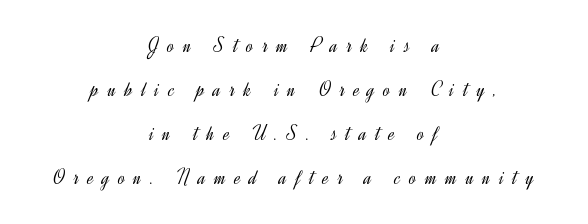
Q: Is the text bold? A: No.
Q: Is the text italic (slanted)? A: Yes.
Q: Is the text underlined? A: No.
Q: How is the paragraph aligned? A: Centered.
Q: Is the spacing between letters normal or unusually wide? A: Unusually wide.
Q: Is the spacing between lines tight, normal or loose? A: Loose.
